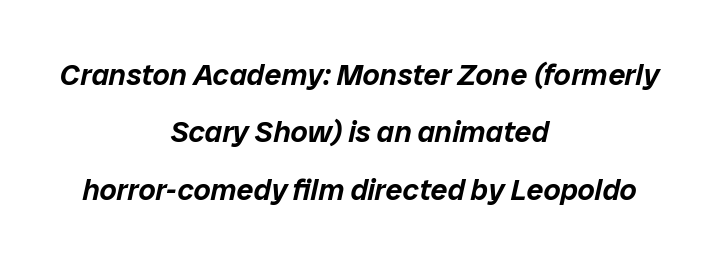
{"italic": "yes", "lean": "right", "slant_degrees": 12, "width": "normal", "stroke_contrast": "low", "x_height": "medium", "monospaced": "no", "underline": "no", "align": "center", "line_spacing": "loose", "line_spacing_ratio": 1.91, "letter_spacing": "normal", "letter_spacing_em": 0.0, "glyph_px": 30}
